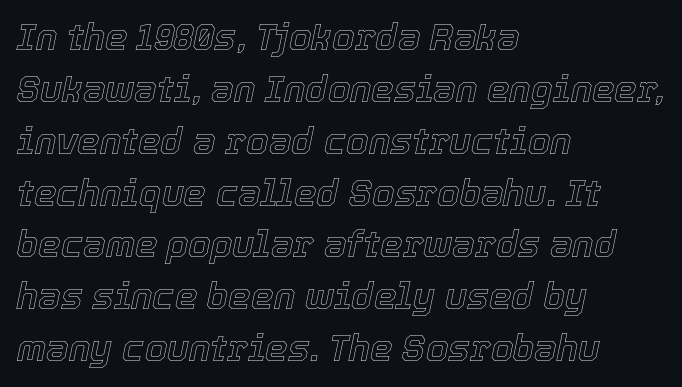
Q: Is the text italic (slanted)? A: Yes, it leans right by about 12 degrees.
Q: Is the text underlined? A: No.
Q: How is the paragraph aligned? A: Left-aligned.
Q: Is the spacing between letters normal or unusually wide? A: Normal.
Q: Is the spacing between lines tight, normal or loose? A: Normal.
Q: Width (condensed, normal, or wide)? A: Normal.
Q: x-height? A: Medium.
Q: Monospaced? A: No.
